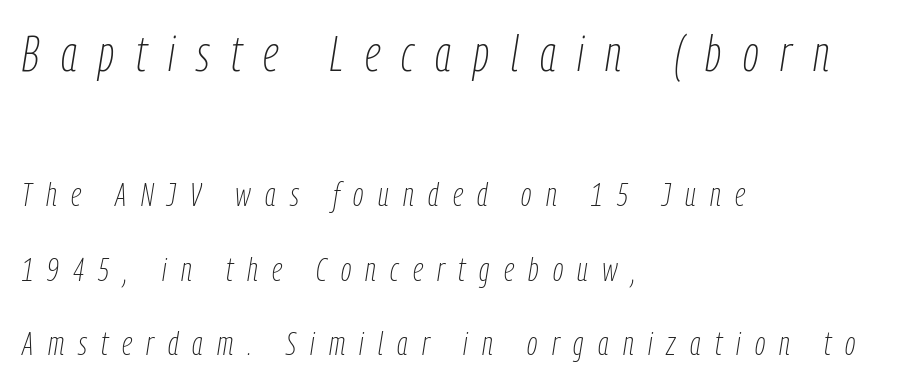
{"italic": "yes", "lean": "right", "slant_degrees": 9, "bold": "no", "weight": "thin", "width": "condensed", "stroke_contrast": "low", "x_height": "medium", "monospaced": "no", "underline": "no", "align": "left", "line_spacing": "loose", "line_spacing_ratio": 2.25, "letter_spacing": "wide", "letter_spacing_em": 0.43, "larger_block": "first", "size_ratio": 1.52, "glyph_px": 50}
